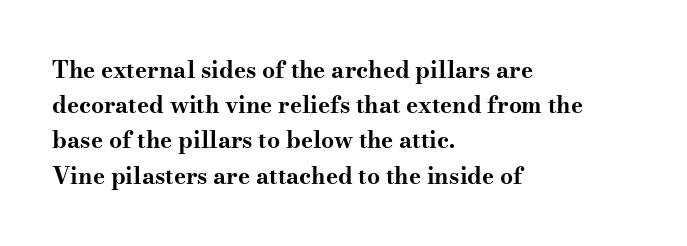
Q: Is the text bold? A: Yes.
Q: Is the text italic (slanted)? A: No, it is upright.
Q: Is the text underlined? A: No.
Q: How is the paragraph aligned? A: Left-aligned.
Q: Is the spacing between letters normal or unusually wide? A: Normal.
Q: Is the spacing between lines tight, normal or loose? A: Normal.
